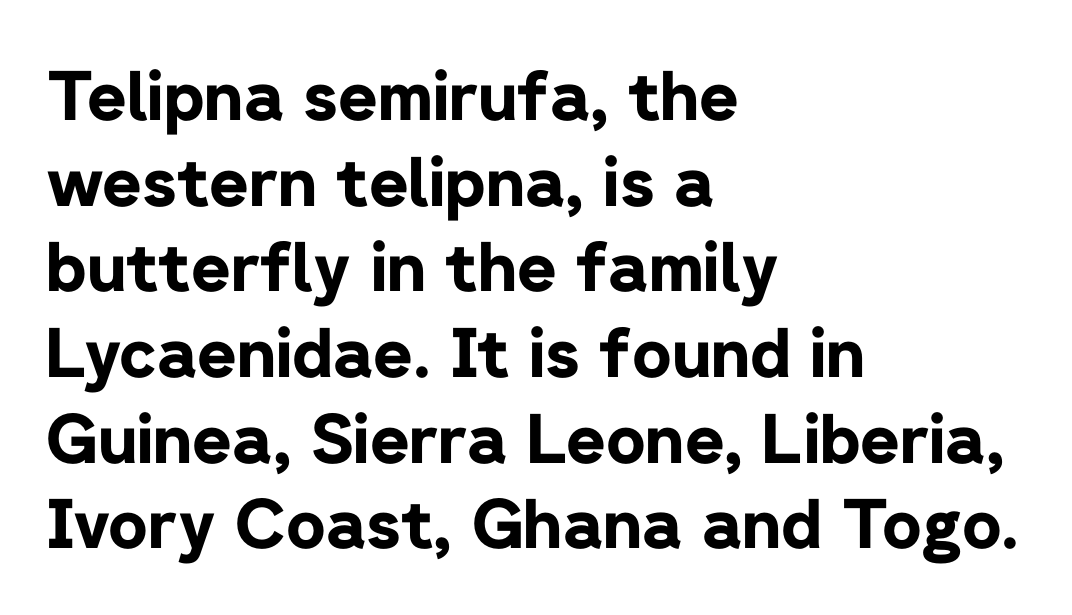
{"serif": "no", "italic": "no", "bold": "yes", "weight": "bold", "width": "normal", "stroke_contrast": "low", "x_height": "medium", "monospaced": "no", "underline": "no", "align": "left", "line_spacing": "normal", "line_spacing_ratio": 1.26, "letter_spacing": "normal", "letter_spacing_em": 0.0, "glyph_px": 68}
